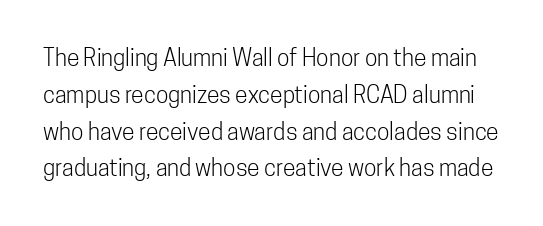
{"italic": "no", "bold": "no", "underline": "no", "line_spacing": "normal", "line_spacing_ratio": 1.6, "letter_spacing": "normal", "letter_spacing_em": 0.0, "glyph_px": 23}
